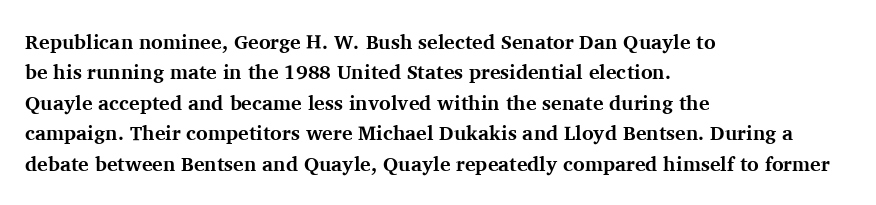
Heavy, bold letterforms. The rendering anchors every line to the left-hand side. The line-height multiplier appears to be the usual default. Style check: upright. There is no visible air inserted between adjacent glyphs. Descenders hang freely into open space.
